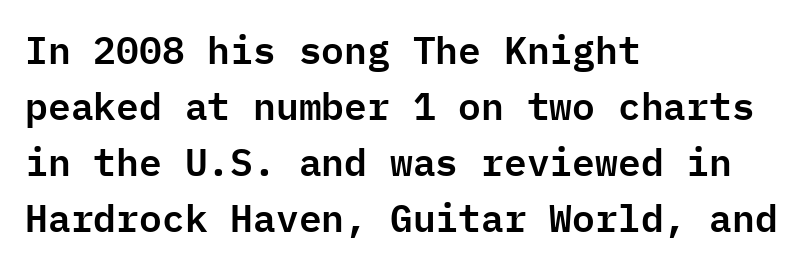
Q: Is the text italic (slanted)? A: No, it is upright.
Q: Is the typeface a serif or a sans-serif typeface? A: Sans-serif.
Q: Is the text underlined? A: No.
Q: How is the paragraph aligned? A: Left-aligned.
Q: Is the spacing between letters normal or unusually wide? A: Normal.
Q: Is the spacing between lines tight, normal or loose? A: Normal.
Q: Width (condensed, normal, or wide)? A: Normal.
Q: Stroke contrast? A: Low.
Q: x-height? A: Medium.
Q: Monospaced? A: Yes.
